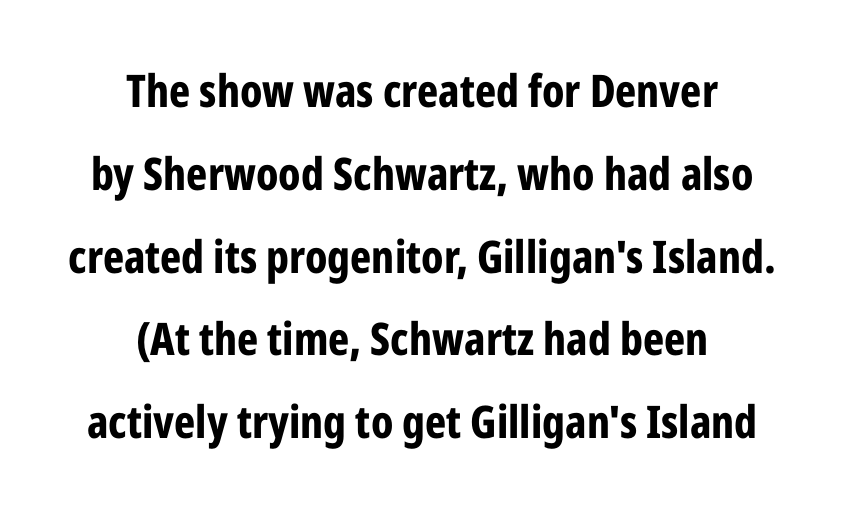
{"serif": "no", "italic": "no", "bold": "yes", "weight": "bold", "width": "condensed", "stroke_contrast": "low", "x_height": "medium", "monospaced": "no", "underline": "no", "align": "center", "line_spacing_ratio": 1.84, "letter_spacing": "normal", "letter_spacing_em": 0.0, "glyph_px": 45}
